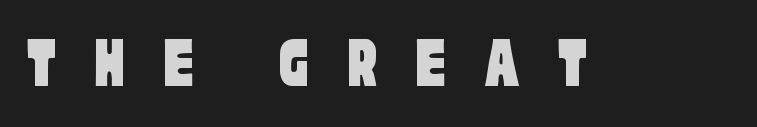
The image shows 75 px condensed sans-serif type; set unusually wide letter spacing (+0.49 em), not underlined; low stroke contrast and a large x-height.
